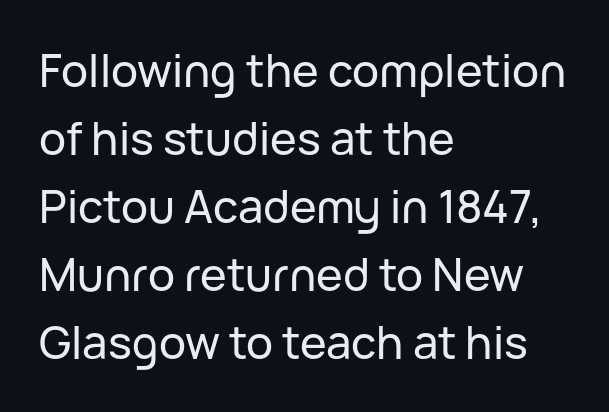
Q: Is the text italic (slanted)? A: No, it is upright.
Q: Is the typeface a serif or a sans-serif typeface? A: Sans-serif.
Q: Is the text underlined? A: No.
Q: How is the paragraph aligned? A: Left-aligned.
Q: Is the spacing between letters normal or unusually wide? A: Normal.
Q: Is the spacing between lines tight, normal or loose? A: Normal.
Q: Width (condensed, normal, or wide)? A: Normal.
Q: Stroke contrast? A: Low.
Q: x-height? A: Medium.
Q: Monospaced? A: No.
